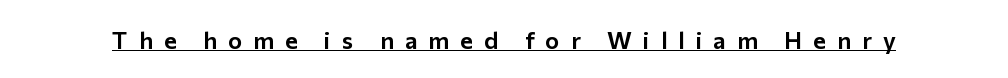
Glyph-to-glyph distance is far greater than everyday printed text. Is there an underline? Yes — a line sits under the letters. Notice how the stems are strictly vertical — no italics here.
